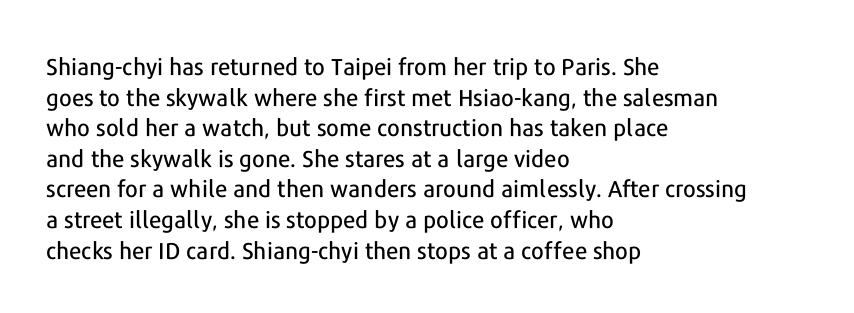
Q: Is the text italic (slanted)? A: No, it is upright.
Q: Is the text underlined? A: No.
Q: How is the paragraph aligned? A: Left-aligned.
Q: Is the spacing between letters normal or unusually wide? A: Normal.
Q: Is the spacing between lines tight, normal or loose? A: Normal.
